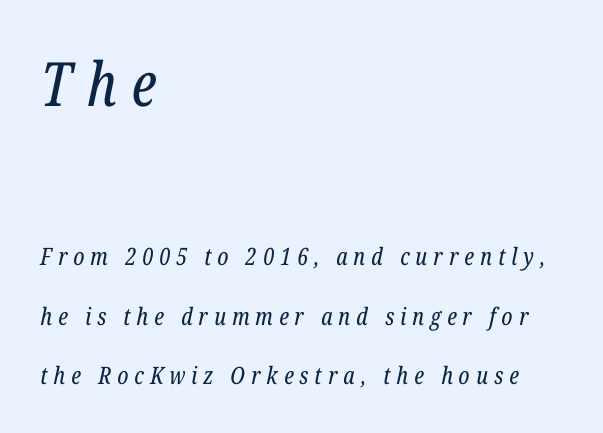
How are the letters spaced? Widely, with obvious added tracking. Short and long lines alike share a common starting point at left. Here the first block reads like a headline and the second like body copy. Each letter's strokes conclude with small projecting serifs.
